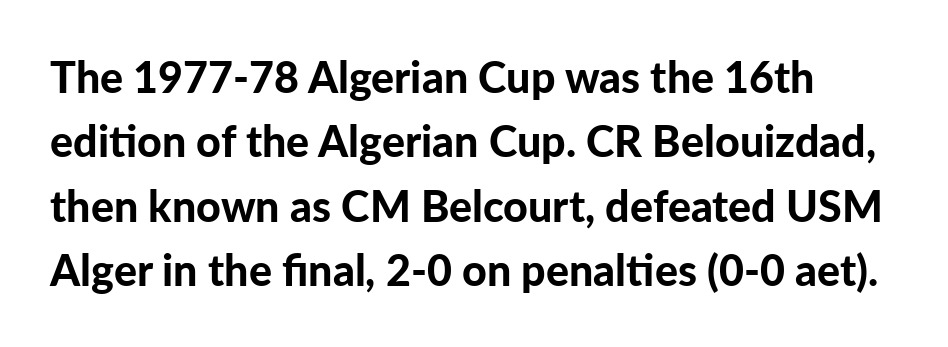
Q: Is the text bold? A: Yes.
Q: Is the text italic (slanted)? A: No, it is upright.
Q: Is the typeface a serif or a sans-serif typeface? A: Sans-serif.
Q: Is the text underlined? A: No.
Q: Is the spacing between letters normal or unusually wide? A: Normal.
Q: Is the spacing between lines tight, normal or loose? A: Normal.
Q: Width (condensed, normal, or wide)? A: Normal.
Q: Stroke contrast? A: Low.
Q: x-height? A: Medium.
Q: Monospaced? A: No.
